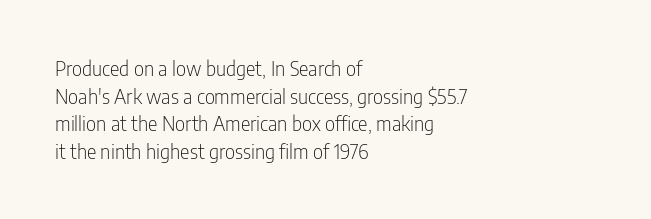
Q: Is the text bold? A: No.
Q: Is the text italic (slanted)? A: No, it is upright.
Q: Is the text underlined? A: No.
Q: How is the paragraph aligned? A: Left-aligned.
Q: Is the spacing between letters normal or unusually wide? A: Normal.
Q: Is the spacing between lines tight, normal or loose? A: Normal.
